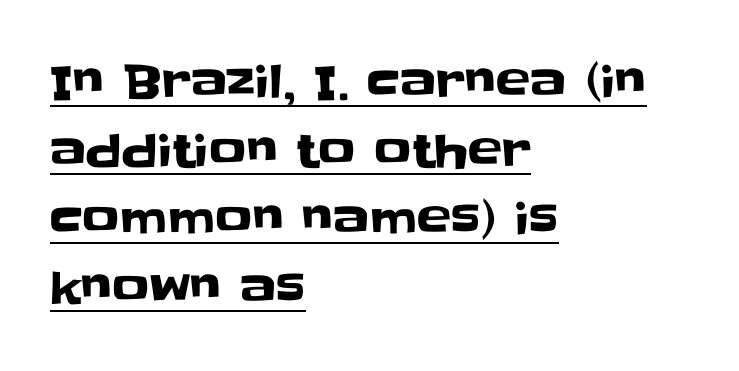
{"serif": "no", "italic": "no", "width": "normal", "stroke_contrast": "low", "x_height": "large", "monospaced": "no", "underline": "yes", "align": "left", "line_spacing": "normal", "line_spacing_ratio": 1.49, "letter_spacing": "normal", "letter_spacing_em": 0.0, "glyph_px": 46}
